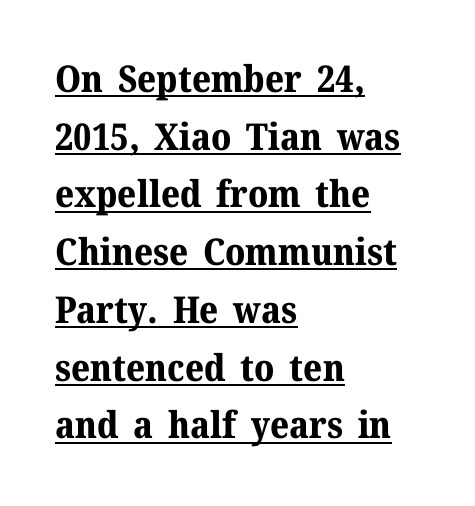
{"serif": "yes", "italic": "no", "bold": "yes", "weight": "bold", "width": "normal", "stroke_contrast": "medium", "x_height": "medium", "monospaced": "no", "underline": "yes", "align": "left", "line_spacing": "normal", "line_spacing_ratio": 1.56, "letter_spacing": "normal", "letter_spacing_em": 0.0, "glyph_px": 37}
